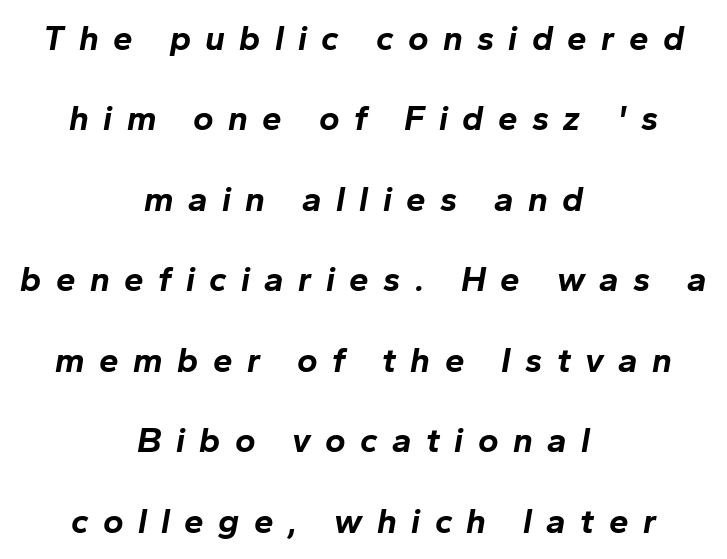
The image shows 35 px bold type, italic (leaning right); set centered, loose line spacing (2.3x), unusually wide letter spacing (+0.41 em), not underlined; low stroke contrast and a medium x-height.
